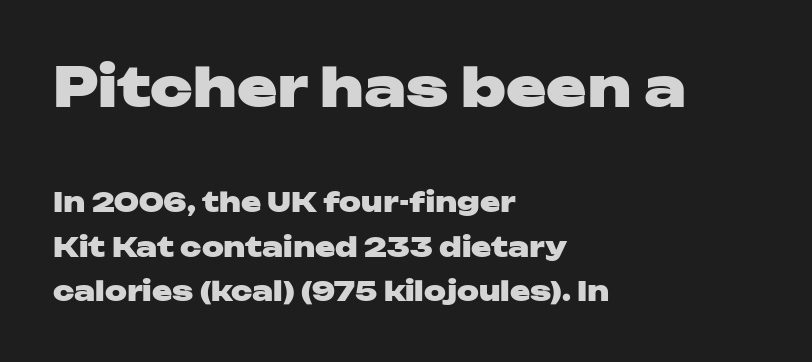
The image shows 54 px heavy, wide sans-serif type, upright; set left-aligned, normal line spacing (1.65x), normal letter spacing, not underlined; the first (top) block is 2.0x larger; low stroke contrast and a medium x-height.
